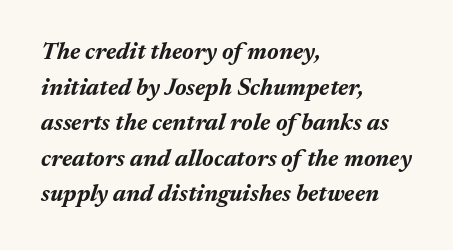
Q: Is the text bold? A: Yes.
Q: Is the text italic (slanted)? A: Yes, it leans right by about 17 degrees.
Q: Is the text underlined? A: No.
Q: How is the paragraph aligned? A: Left-aligned.
Q: Is the spacing between letters normal or unusually wide? A: Normal.
Q: Is the spacing between lines tight, normal or loose? A: Normal.
